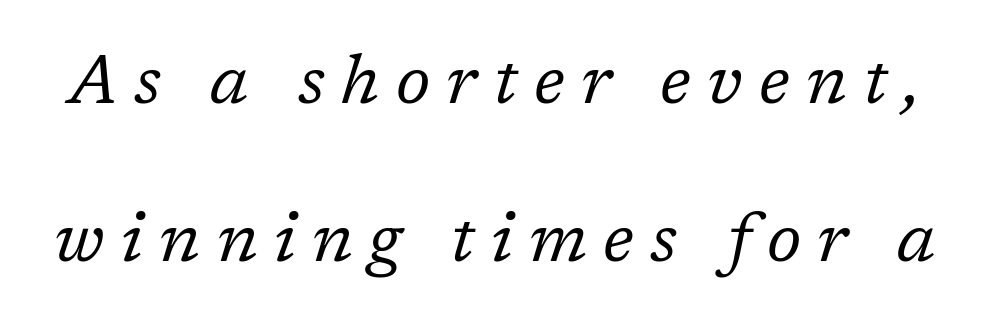
Q: Is the text bold? A: No.
Q: Is the text italic (slanted)? A: Yes, it leans right by about 17 degrees.
Q: Is the typeface a serif or a sans-serif typeface? A: Serif.
Q: Is the text underlined? A: No.
Q: Is the spacing between letters normal or unusually wide? A: Unusually wide.
Q: Is the spacing between lines tight, normal or loose? A: Loose.
Q: Width (condensed, normal, or wide)? A: Normal.
Q: Stroke contrast? A: Low.
Q: x-height? A: Medium.
Q: Monospaced? A: No.
